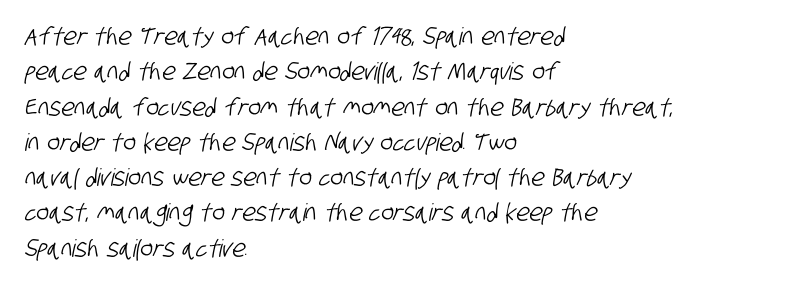
The space between consecutive lines is moderate. Beneath every word, the page is bare. Does extra space separate the letters? No, they use regular spacing. Each line starts at the same left margin while the right side varies.
